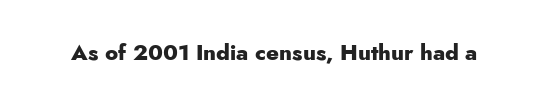
Q: Is the text bold? A: Yes.
Q: Is the text italic (slanted)? A: No, it is upright.
Q: Is the text underlined? A: No.
Q: Is the spacing between letters normal or unusually wide? A: Normal.
